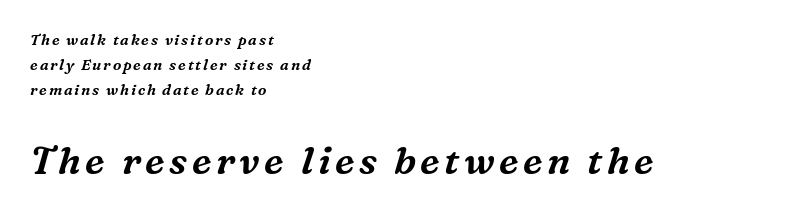
{"serif": "yes", "italic": "yes", "lean": "right", "slant_degrees": 16, "width": "normal", "stroke_contrast": "medium", "x_height": "medium", "monospaced": "no", "underline": "no", "align": "left", "line_spacing": "normal", "line_spacing_ratio": 1.68, "larger_block": "second", "size_ratio": 2.53, "glyph_px": 38}
